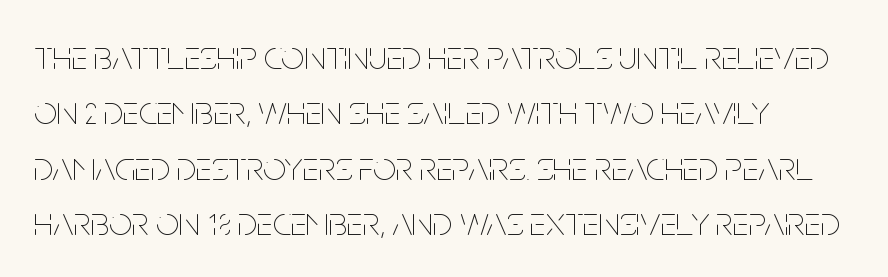
The image shows 41 px thin, condensed type, upright; set left-aligned, normal line spacing (1.35x), normal letter spacing, not underlined; low stroke contrast and a large x-height.
